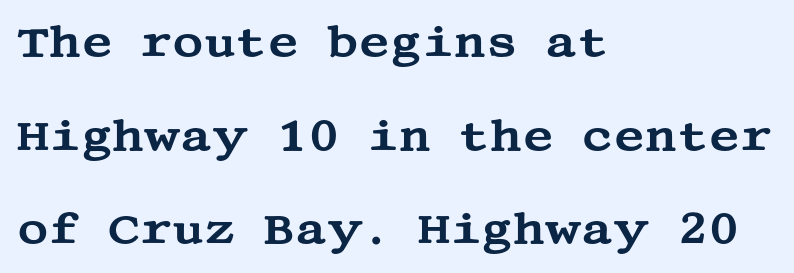
The image shows 43 px wide serif type, upright; set left-aligned, loose line spacing (2.18x), normal letter spacing, not underlined; medium stroke contrast and a large x-height.
